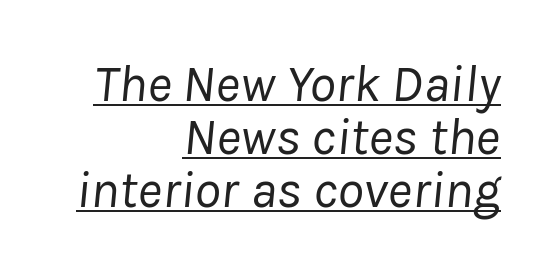
The image shows 53 px regular-weight type, italic (leaning right); set right-aligned, tight line spacing (1.0x), normal letter spacing, underlined; low stroke contrast and a medium x-height.
